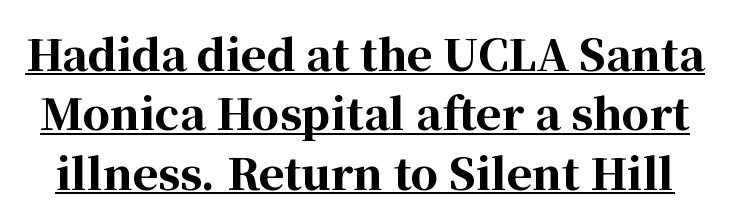
Q: Is the text bold? A: Yes.
Q: Is the text italic (slanted)? A: No, it is upright.
Q: Is the typeface a serif or a sans-serif typeface? A: Serif.
Q: Is the text underlined? A: Yes.
Q: Is the spacing between letters normal or unusually wide? A: Normal.
Q: Is the spacing between lines tight, normal or loose? A: Normal.
Q: Width (condensed, normal, or wide)? A: Normal.
Q: Stroke contrast? A: High.
Q: x-height? A: Medium.
Q: Monospaced? A: No.
